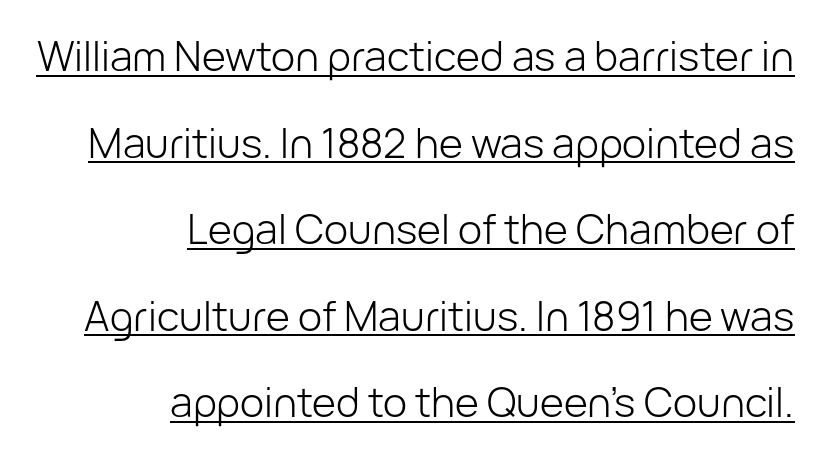
{"serif": "no", "italic": "no", "bold": "no", "weight": "light", "width": "normal", "stroke_contrast": "low", "x_height": "medium", "monospaced": "no", "underline": "yes", "align": "right", "line_spacing": "loose", "line_spacing_ratio": 2.11, "letter_spacing": "normal", "letter_spacing_em": 0.0, "glyph_px": 41}
